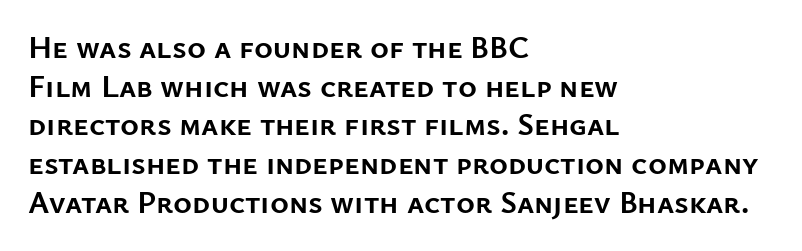
Characters remain perfectly vertical along every line. The characters display no serif detailing; their extremities are plain. Each word holds together tightly as a unit, with standard inter-letter gaps. The lines are quadded left. I'd describe the lettering as bold — thick and assertive.
